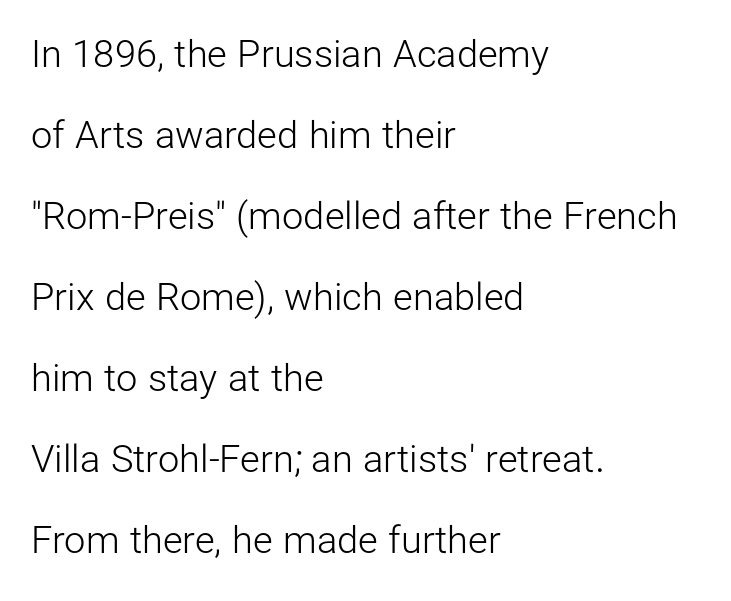
The lines are quadded left. Type without underlining. Words appear dense and cohesive because spacing is normal. The designer dialed line spacing up above the default.
